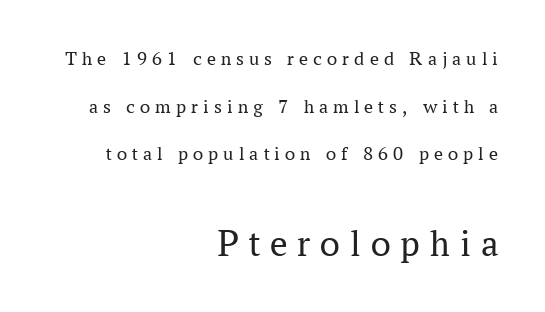
Descender tails drop into unmarked territory. Scale increases going downward across the two blocks. Leading: increased. Characters follow at a spacing far wider than the type designer built in.
